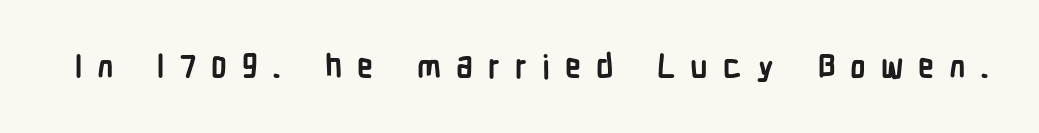
Q: Is the text bold? A: Yes.
Q: Is the text italic (slanted)? A: No, it is upright.
Q: Is the typeface a serif or a sans-serif typeface? A: Sans-serif.
Q: Is the text underlined? A: No.
Q: Is the spacing between letters normal or unusually wide? A: Unusually wide.
Q: Width (condensed, normal, or wide)? A: Condensed.
Q: Stroke contrast? A: Low.
Q: x-height? A: Medium.
Q: Monospaced? A: No.
